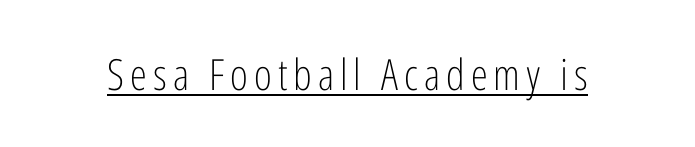
The image shows 43 px light, condensed sans-serif type, upright; set underlined; low stroke contrast and a medium x-height.
